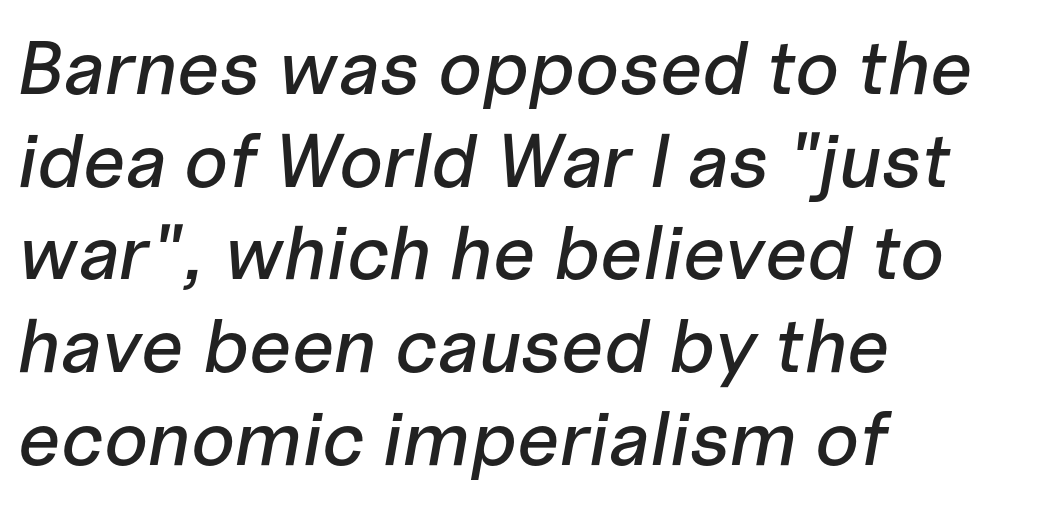
Letters rest on an invisible, unmarked baseline. Short and long lines alike share a common starting point at left. Notice how the stems are inclined rather than vertical — that's the hallmark of italics. Spacing verdict: proportional, widths tailored to each character. The rendering keeps characters at their native spacing.
